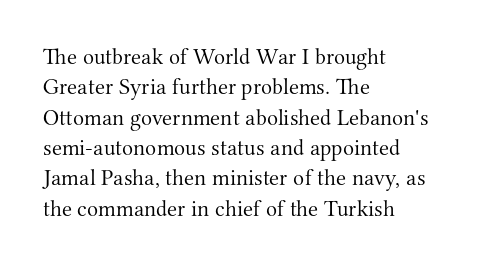
The space directly below the letters is spotless. Caption: standard tracking, unaltered. Vertically, the passage feels balanced, rows spaced as you'd expect. Does the lettering tilt? It doesn't — this is upright.
